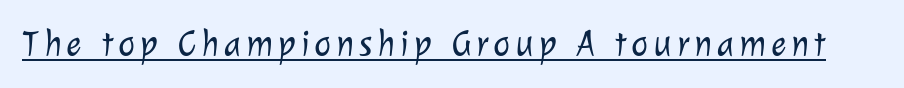
Glance below the letters and you will spot a drawn line. Each letter keeps its own natural width here, so spacing adapts to shape. Type style note: lacks serifs. Summary of weight: not heavy and not bold.
